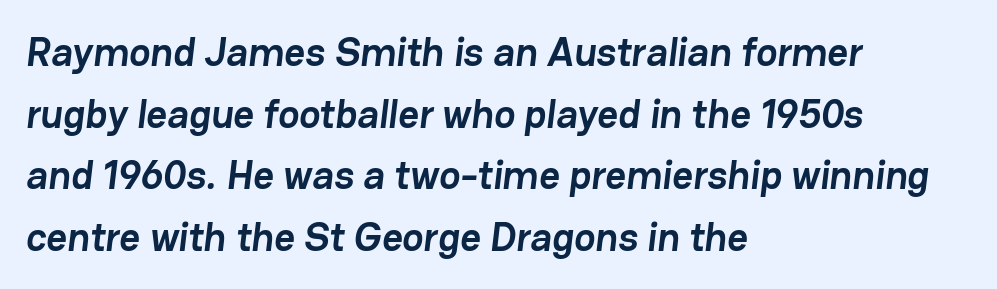
{"serif": "no", "bold": "yes", "weight": "semibold", "width": "normal", "stroke_contrast": "low", "x_height": "medium", "monospaced": "no", "underline": "no", "align": "left", "line_spacing": "normal", "line_spacing_ratio": 1.54, "letter_spacing": "normal", "letter_spacing_em": 0.0, "glyph_px": 40}
